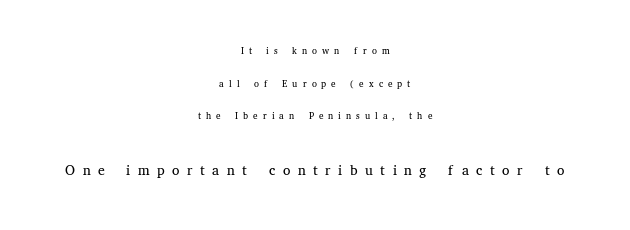
{"italic": "no", "bold": "no", "underline": "no", "align": "center", "line_spacing": "loose", "line_spacing_ratio": 2.33, "letter_spacing": "wide", "letter_spacing_em": 0.36, "larger_block": "second", "size_ratio": 1.5, "glyph_px": 21}
